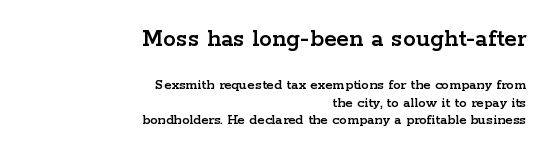
{"italic": "no", "underline": "no", "align": "right", "line_spacing_ratio": 1.19, "letter_spacing": "normal", "letter_spacing_em": 0.0, "larger_block": "first", "size_ratio": 1.73, "glyph_px": 26}
